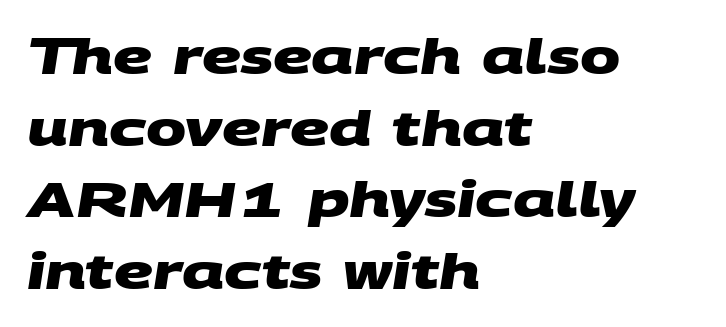
Q: Is the text bold? A: Yes.
Q: Is the typeface a serif or a sans-serif typeface? A: Sans-serif.
Q: Is the text underlined? A: No.
Q: How is the paragraph aligned? A: Left-aligned.
Q: Is the spacing between letters normal or unusually wide? A: Normal.
Q: Is the spacing between lines tight, normal or loose? A: Normal.
Q: Width (condensed, normal, or wide)? A: Wide.
Q: Stroke contrast? A: Medium.
Q: x-height? A: Large.
Q: Monospaced? A: No.
